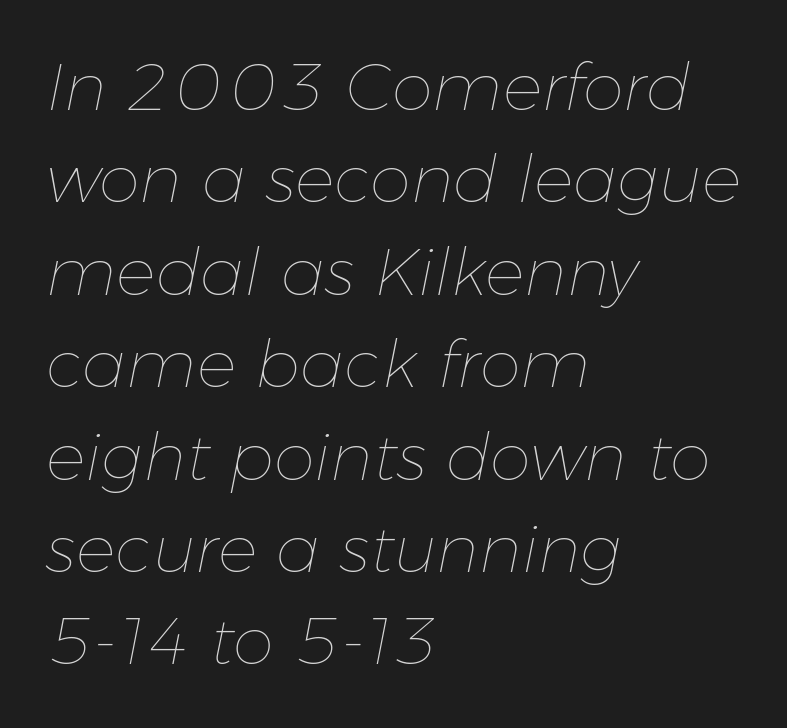
Q: Is the text bold? A: No.
Q: Is the text italic (slanted)? A: Yes, it leans right by about 11 degrees.
Q: Is the text underlined? A: No.
Q: How is the paragraph aligned? A: Left-aligned.
Q: Is the spacing between letters normal or unusually wide? A: Normal.
Q: Is the spacing between lines tight, normal or loose? A: Normal.
Q: Width (condensed, normal, or wide)? A: Normal.
Q: Stroke contrast? A: Low.
Q: x-height? A: Medium.
Q: Monospaced? A: No.
